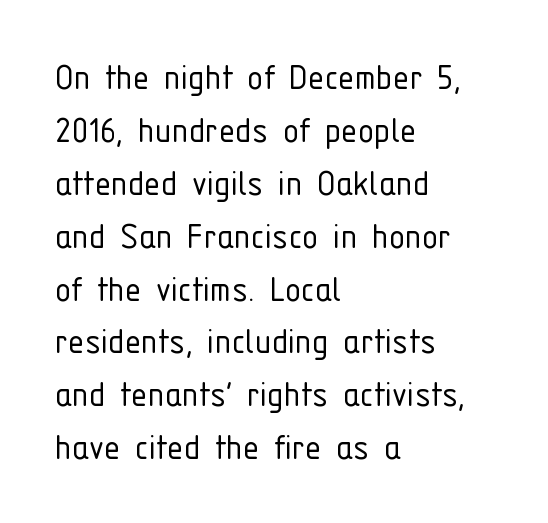
No word sits above an underline. Whoever set this chose a conventional vertical rhythm. The weight tops out at a normal text grade. Note the varied advance widths — an 'i' is clearly narrower than an 'm'. Which margin do the lines hug? The left one — the right edge is uneven.
